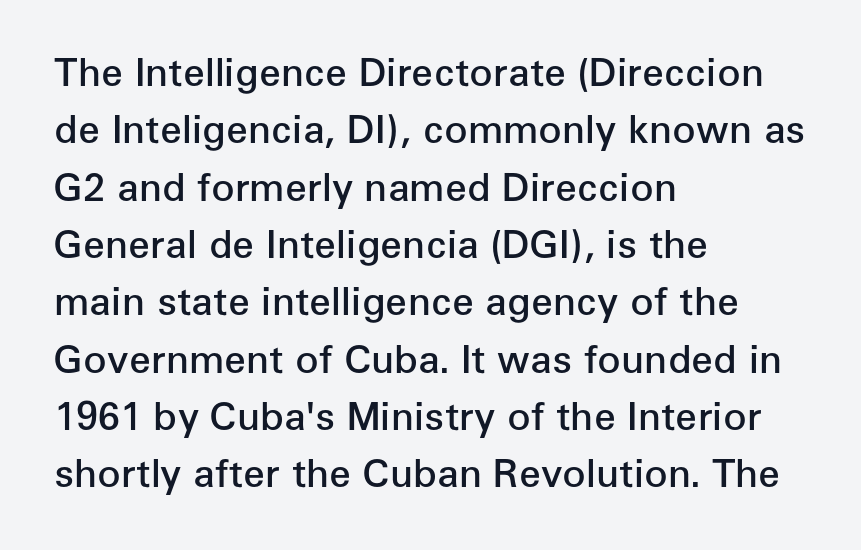
The image shows 39 px semibold sans-serif type, upright; set left-aligned, normal line spacing (1.47x), normal letter spacing, not underlined; low stroke contrast and a medium x-height.
